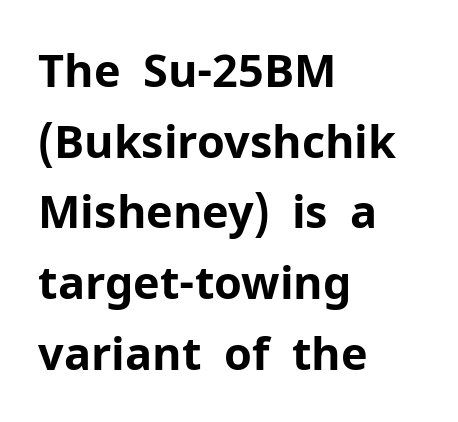
The image shows 45 px bold sans-serif type, upright; set left-aligned, normal line spacing (1.57x), normal letter spacing, not underlined; low stroke contrast and a medium x-height.
